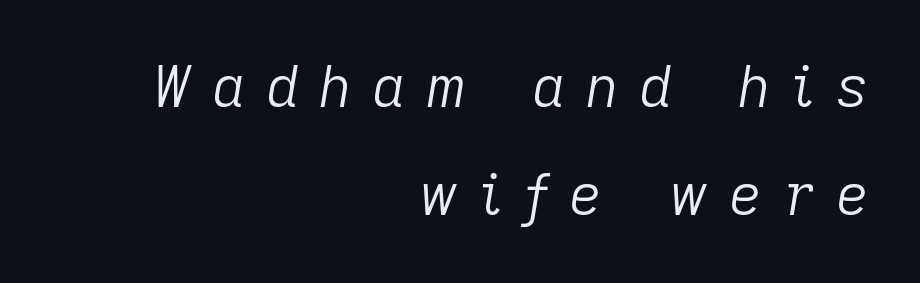
{"italic": "yes", "lean": "right", "slant_degrees": 9, "bold": "no", "weight": "light", "width": "normal", "stroke_contrast": "low", "x_height": "medium", "monospaced": "no", "underline": "no", "align": "right", "line_spacing": "loose", "line_spacing_ratio": 1.9, "letter_spacing": "wide", "letter_spacing_em": 0.36, "glyph_px": 57}
